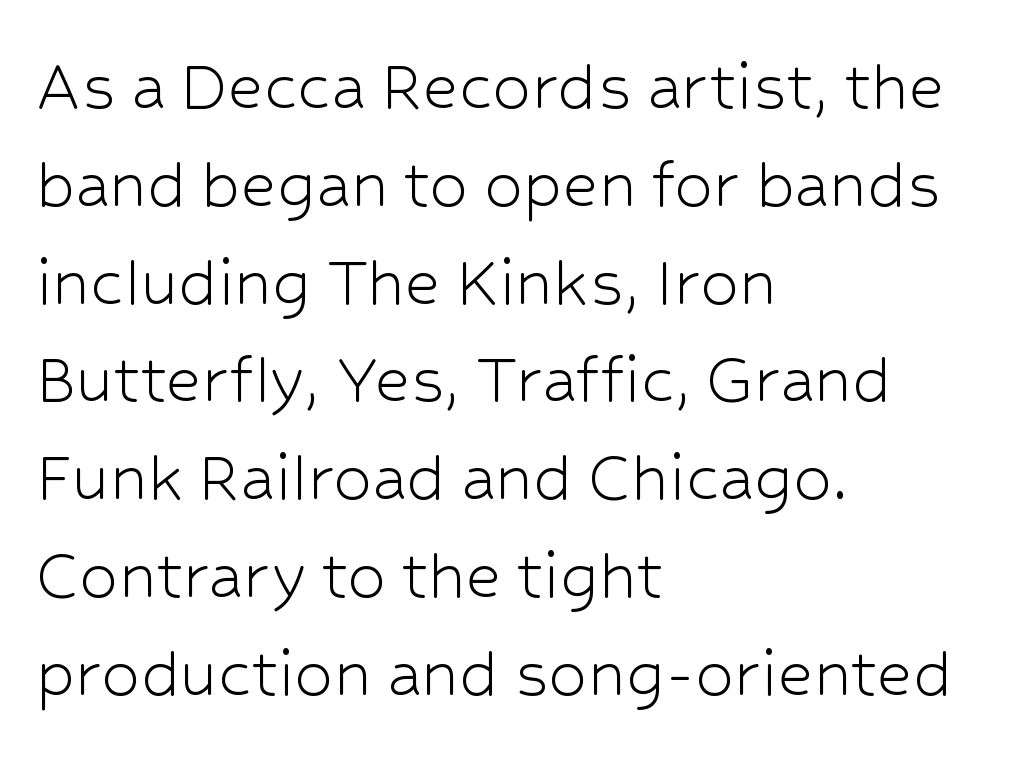
{"serif": "no", "italic": "no", "bold": "no", "weight": "light", "width": "normal", "stroke_contrast": "low", "x_height": "medium", "monospaced": "no", "underline": "no", "align": "left", "line_spacing": "normal", "line_spacing_ratio": 1.27, "letter_spacing": "normal", "letter_spacing_em": 0.0, "glyph_px": 77}
